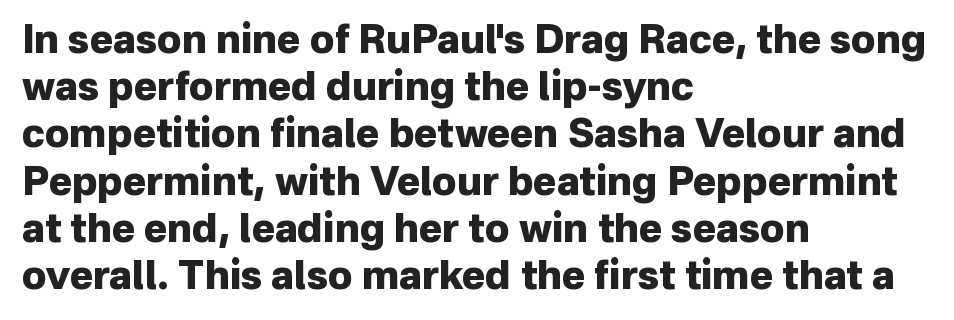
The image shows 39 px heavy sans-serif type, upright; set left-aligned, line spacing 1.21x, normal letter spacing, not underlined; low stroke contrast and a medium x-height.
